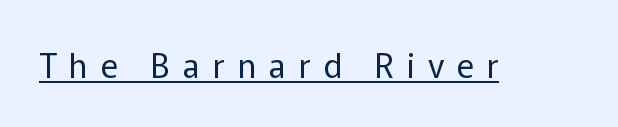
Do the characters align in a grid? No, the font is proportional. A baseline rule has been typeset under these characters. Heft: none added — not bold. This rendering widens character spacing well past its baseline value.
